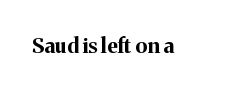
{"italic": "no", "bold": "yes", "underline": "no", "letter_spacing": "normal", "letter_spacing_em": 0.0, "glyph_px": 21}
